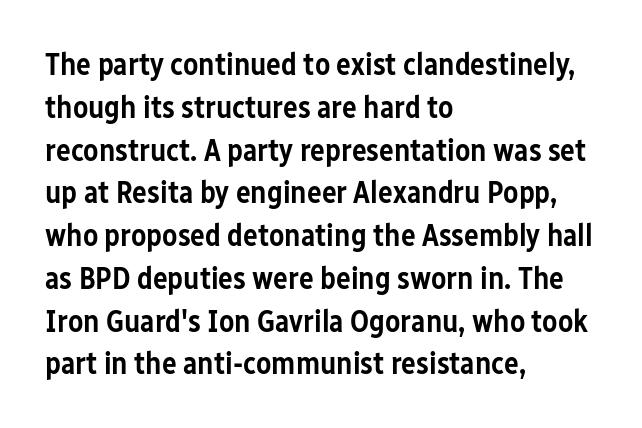
The font is running at a semibold setting, under full bold. Unmarked baselines from the first word to the last. The letters advance in unequal steps, a hallmark of proportional type. The font's upright variant was chosen for this text. Regular leading.
